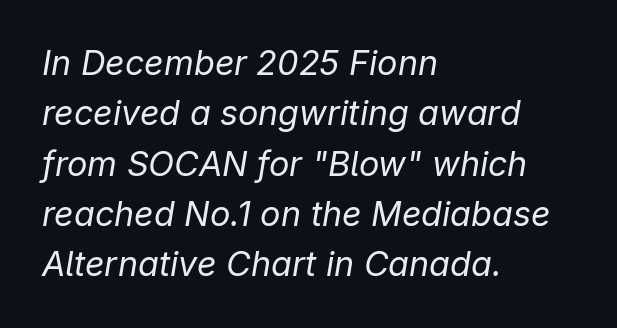
Q: Is the text bold? A: No.
Q: Is the text italic (slanted)? A: Yes, it leans right by about 9 degrees.
Q: Is the text underlined? A: No.
Q: How is the paragraph aligned? A: Left-aligned.
Q: Is the spacing between letters normal or unusually wide? A: Normal.
Q: Is the spacing between lines tight, normal or loose? A: Normal.
Q: Width (condensed, normal, or wide)? A: Normal.
Q: Stroke contrast? A: Low.
Q: x-height? A: Medium.
Q: Monospaced? A: No.
